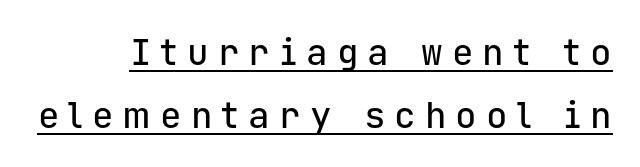
Q: Is the text italic (slanted)? A: No, it is upright.
Q: Is the typeface a serif or a sans-serif typeface? A: Sans-serif.
Q: Is the text underlined? A: Yes.
Q: Is the spacing between letters normal or unusually wide? A: Unusually wide.
Q: Width (condensed, normal, or wide)? A: Normal.
Q: Stroke contrast? A: Low.
Q: x-height? A: Medium.
Q: Monospaced? A: Yes.
